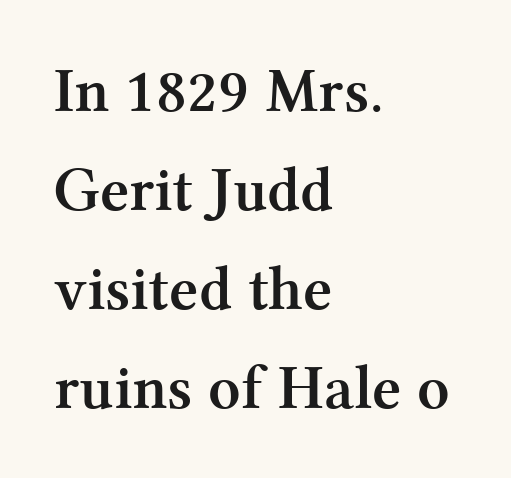
Q: Is the text bold? A: Yes.
Q: Is the text italic (slanted)? A: No, it is upright.
Q: Is the typeface a serif or a sans-serif typeface? A: Serif.
Q: Is the text underlined? A: No.
Q: How is the paragraph aligned? A: Left-aligned.
Q: Is the spacing between letters normal or unusually wide? A: Normal.
Q: Is the spacing between lines tight, normal or loose? A: Normal.
Q: Width (condensed, normal, or wide)? A: Normal.
Q: Stroke contrast? A: Medium.
Q: x-height? A: Medium.
Q: Monospaced? A: No.
